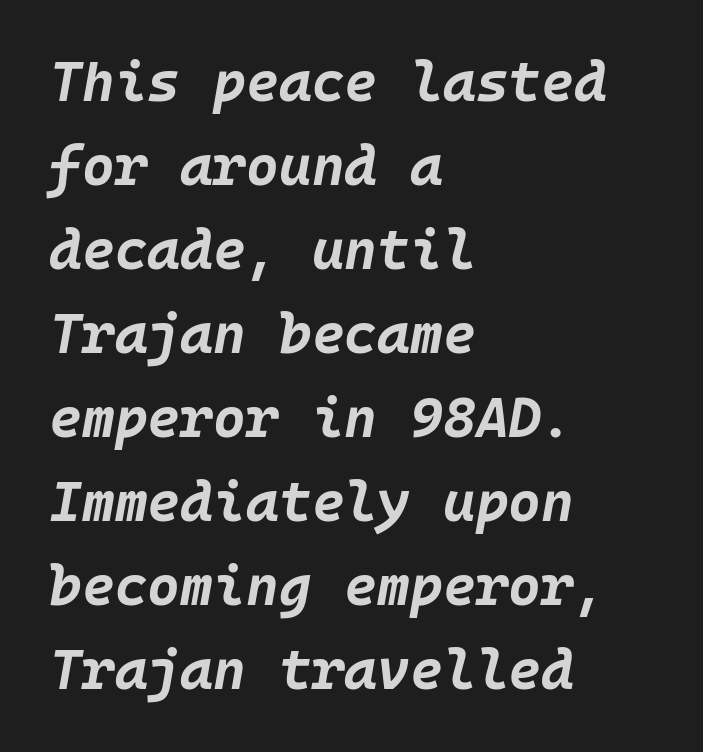
The image shows 56 px bold type, italic (leaning right); set left-aligned, normal line spacing (1.5x), normal letter spacing, not underlined; low stroke contrast and a large x-height.
